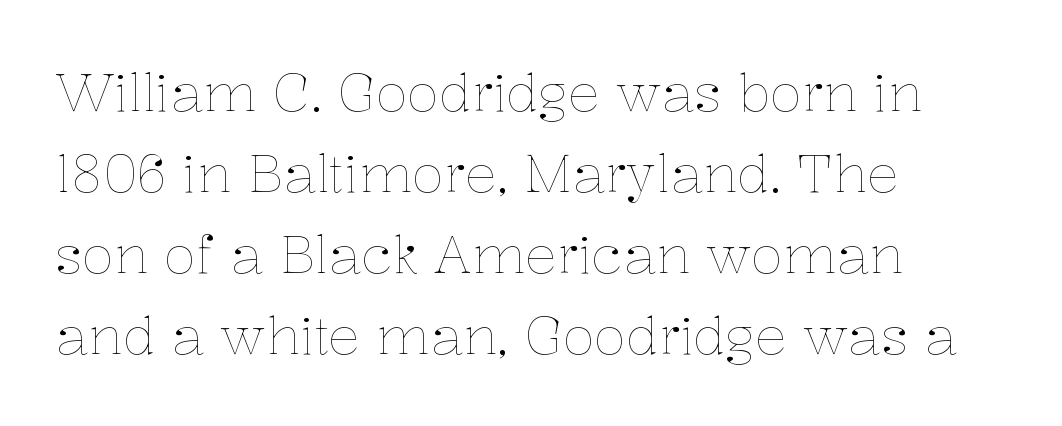
The image shows 53 px thin type, upright; set left-aligned, normal line spacing (1.53x), normal letter spacing, not underlined; low stroke contrast and a medium x-height.
